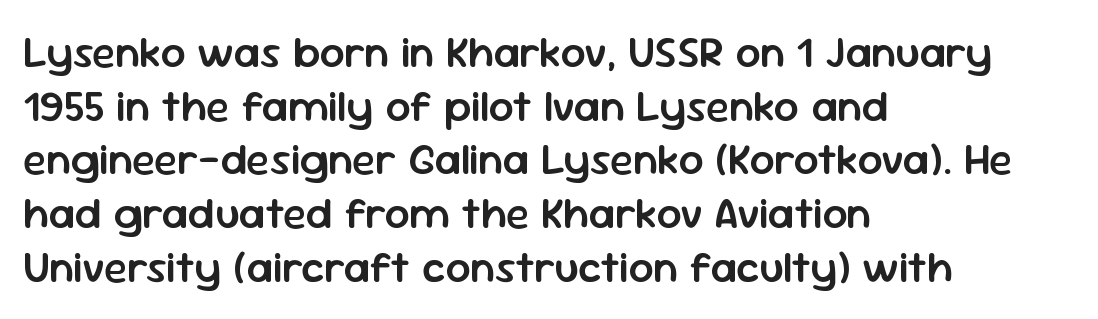
Nobody touched the tracking dial on this one. Quick note: underline off. Stroke thickness is moderately raised; the sample reads as semibold. Spacing verdict: proportional, widths tailored to each character. Nothing sits at the stroke ends, so this counts as sans-serif. These lines stack with their left ends in a neat column.
